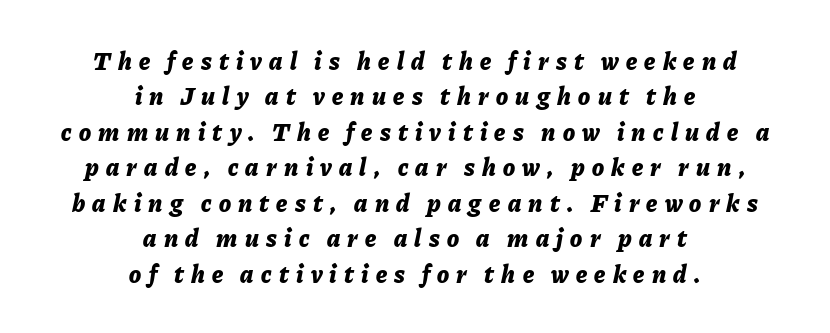
{"italic": "yes", "lean": "right", "slant_degrees": 11, "bold": "yes", "underline": "no", "align": "center", "line_spacing": "normal", "line_spacing_ratio": 1.42, "letter_spacing": "wide", "letter_spacing_em": 0.29, "glyph_px": 25}
